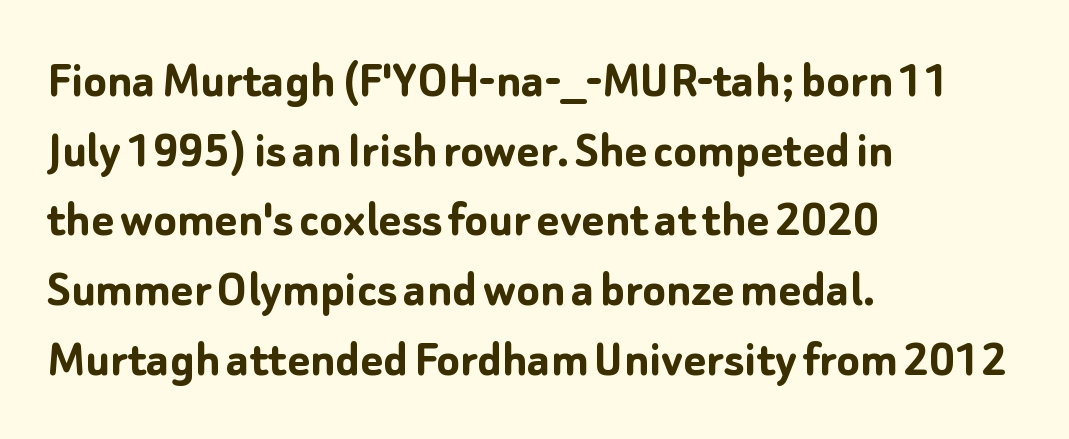
{"serif": "no", "italic": "no", "bold": "yes", "weight": "semibold", "width": "normal", "stroke_contrast": "low", "x_height": "medium", "monospaced": "no", "underline": "no", "align": "left", "line_spacing": "normal", "line_spacing_ratio": 1.29, "letter_spacing": "normal", "letter_spacing_em": 0.0, "glyph_px": 54}
